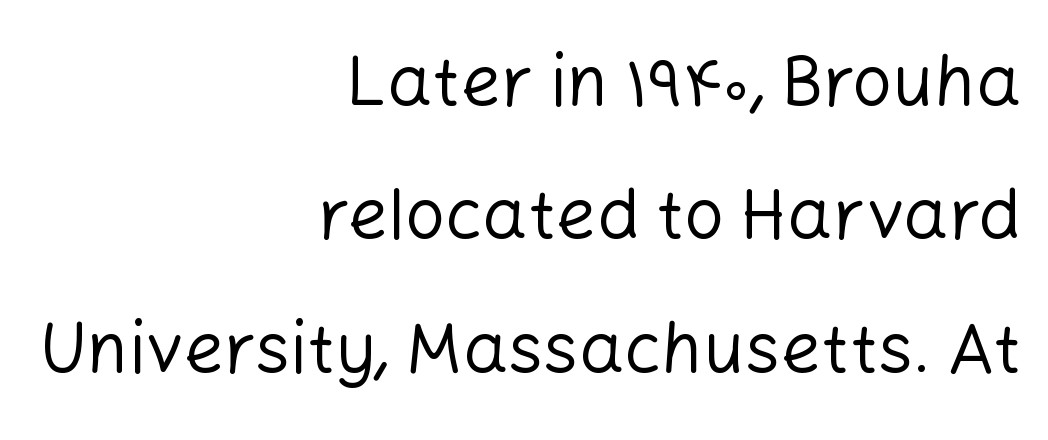
The image shows 71 px regular-weight sans-serif type, upright; set right-aligned, line spacing 1.88x, normal letter spacing, not underlined; low stroke contrast and a medium x-height.
